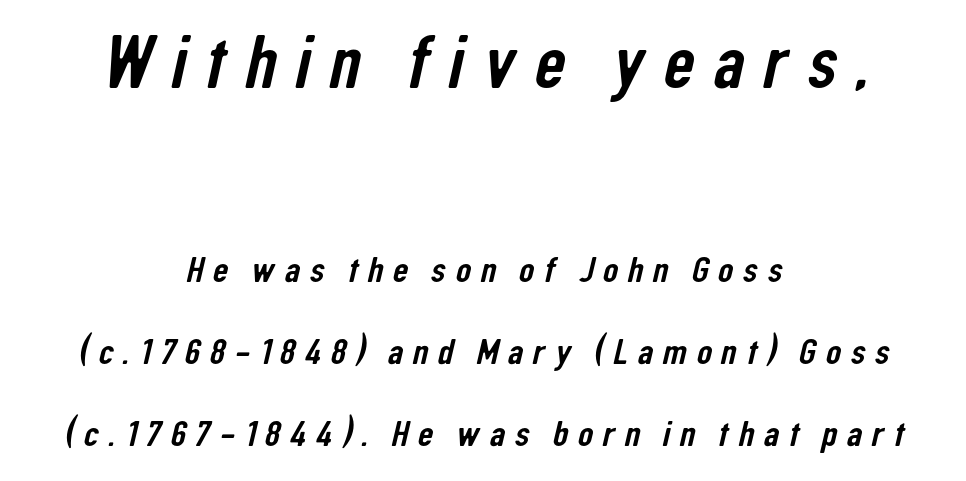
Note: no serifs on the glyphs. Notice how the passage keeps no hard edge, just a central spine. The first block has been scaled up relative to the second. You could not count columns in this text — the font is proportionally spaced.
